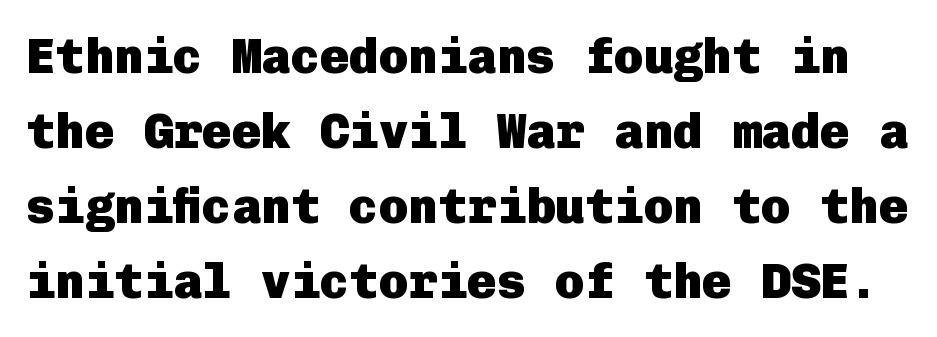
Vertical strokes here are truly vertical. Nope, no serifs anywhere on these letters. The glyphs are unaccompanied by any horizontal stroke below them. The characters look thick and weighty, a clear bold.
